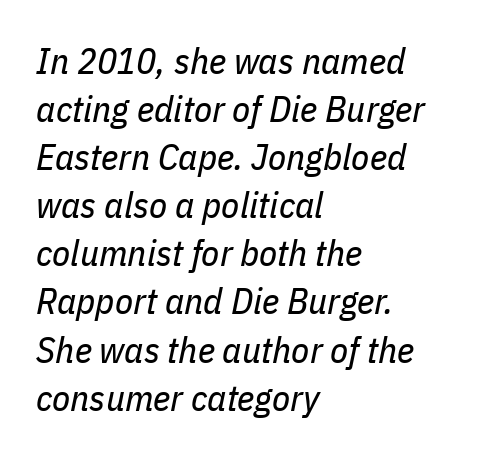
{"italic": "yes", "lean": "right", "slant_degrees": 11, "bold": "no", "weight": "regular", "width": "condensed", "stroke_contrast": "low", "x_height": "medium", "monospaced": "no", "underline": "no", "align": "left", "line_spacing": "normal", "line_spacing_ratio": 1.3, "letter_spacing": "normal", "letter_spacing_em": 0.0, "glyph_px": 37}
